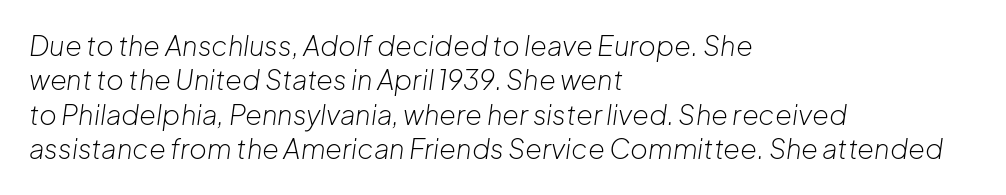
The image shows 27 px text type, italic (leaning right); set left-aligned, normal line spacing (1.27x), normal letter spacing, not underlined.
